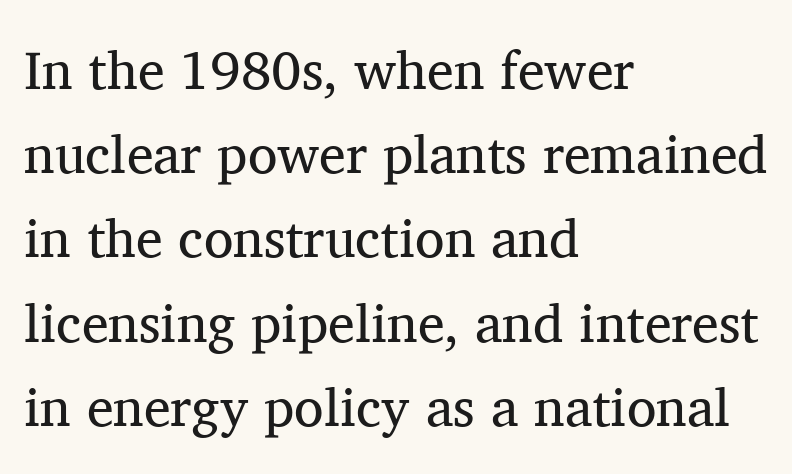
Nothing unusual about the tracking: characters are spaced as the font intends. The paragraph has a hard left edge and a soft right edge. Rendered with straight, roman letterforms. Nothing heavy about these letters — not bold at all.
